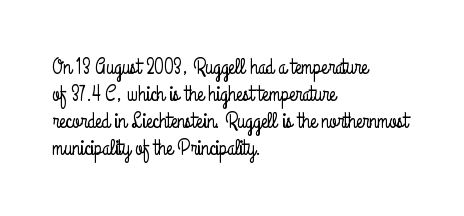
{"underline": "no", "align": "left", "line_spacing_ratio": 1.22, "letter_spacing": "normal", "letter_spacing_em": 0.0, "glyph_px": 22}
